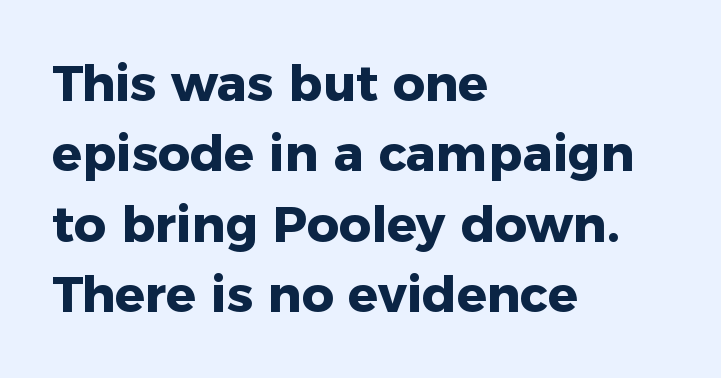
The image shows 50 px heavy sans-serif type, upright; set left-aligned, normal line spacing (1.41x), normal letter spacing, not underlined; low stroke contrast and a medium x-height.
